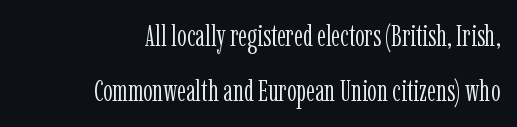
Think of a printed novel: that variable character pitch is what you see here. What stands out about the letter spacing? Nothing — it is the standard amount. Anything drawn beneath the words? Only blank space. If you drew a ruler down the right edge, every line would touch it. The lettering stays uniformly vertical, giving the passage a roman look.
